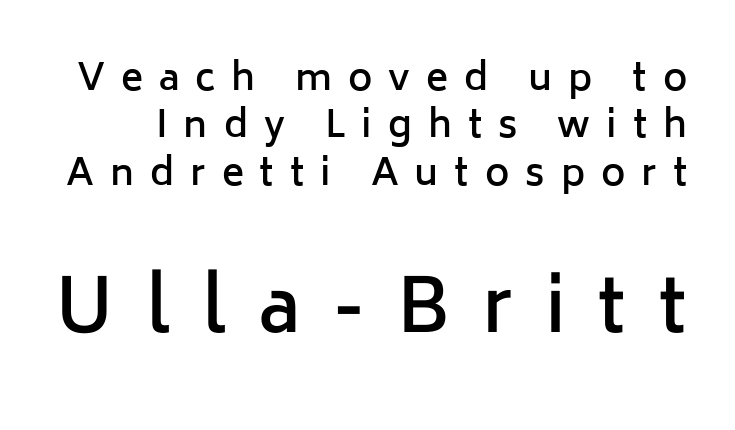
The image shows 74 px semibold sans-serif type, upright; set normal line spacing (1.28x), unusually wide letter spacing (+0.43 em), not underlined; the second (bottom) block is 2.0x larger; low stroke contrast and a medium x-height.
